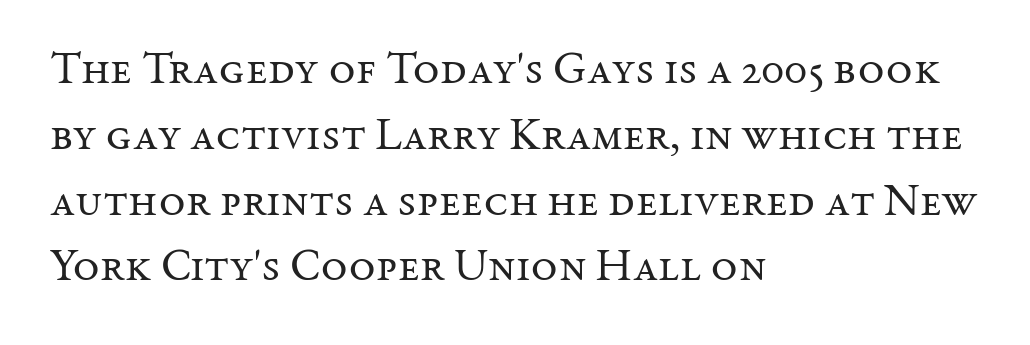
{"serif": "yes", "italic": "no", "bold": "no", "weight": "regular", "width": "normal", "stroke_contrast": "medium", "x_height": "medium", "monospaced": "no", "underline": "no", "align": "left", "line_spacing": "normal", "line_spacing_ratio": 1.43, "letter_spacing": "normal", "letter_spacing_em": 0.0, "glyph_px": 46}
